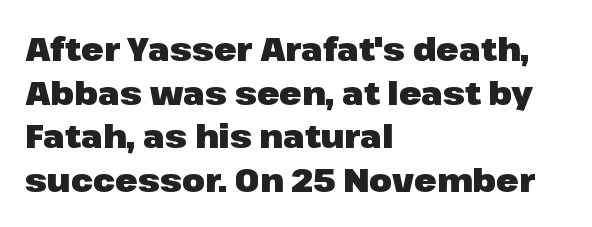
The image shows 33 px heavy sans-serif type, upright; set left-aligned, normal line spacing (1.32x), normal letter spacing, not underlined; low stroke contrast and a medium x-height.
